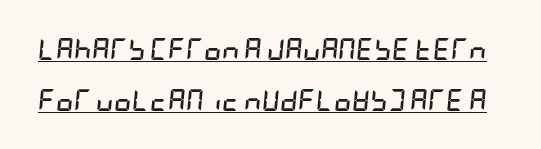
You could fit nearly another row in the gap between these rows. In terms of posture, this sample is oblique. What decoration does the sample have? An underline. A dark, heavy texture on the line: the type is bold. The horizontal fit of the characters is conventional and even.
